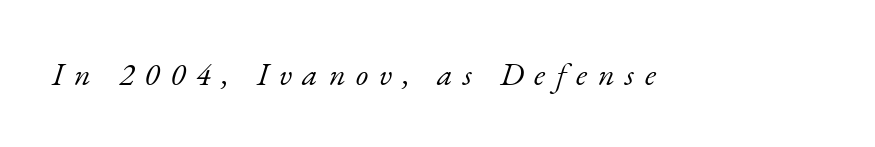
Q: Is the text bold? A: No.
Q: Is the text italic (slanted)? A: Yes, it leans right by about 17 degrees.
Q: Is the typeface a serif or a sans-serif typeface? A: Serif.
Q: Is the text underlined? A: No.
Q: Is the spacing between letters normal or unusually wide? A: Unusually wide.
Q: Width (condensed, normal, or wide)? A: Normal.
Q: Stroke contrast? A: Low.
Q: x-height? A: Small.
Q: Monospaced? A: No.
